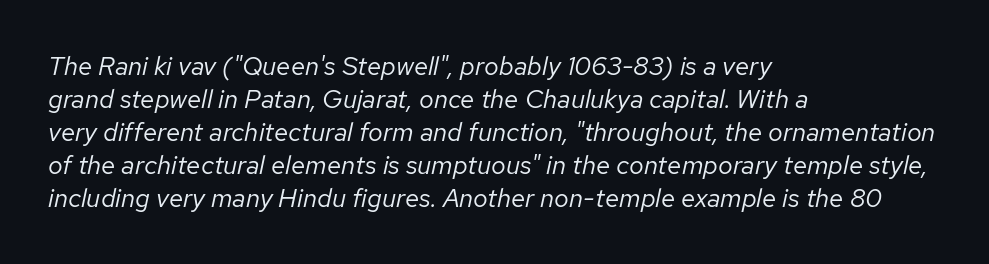
Ink coverage per letter is moderate at most. The rendering uses a moderate line-height, typical for paragraphs. The gap between lines stays unmarked. This rendering uses left alignment, leaving the right contour irregular. Here the glyphs are tracked normally, forming tight word shapes.
